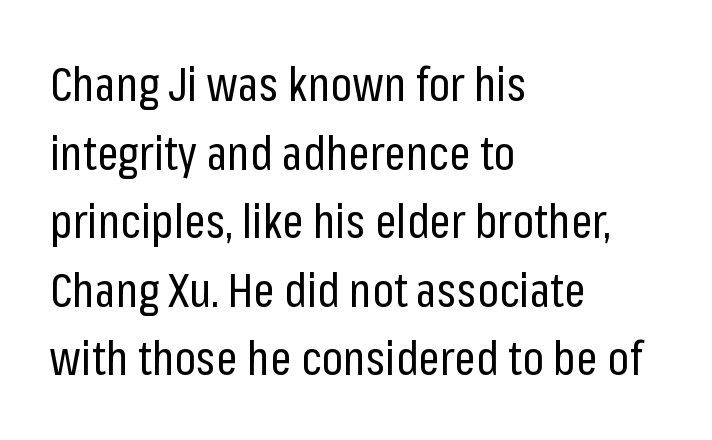
Q: Is the text bold? A: No.
Q: Is the text italic (slanted)? A: No, it is upright.
Q: Is the typeface a serif or a sans-serif typeface? A: Sans-serif.
Q: Is the text underlined? A: No.
Q: How is the paragraph aligned? A: Left-aligned.
Q: Is the spacing between letters normal or unusually wide? A: Normal.
Q: Is the spacing between lines tight, normal or loose? A: Normal.
Q: Width (condensed, normal, or wide)? A: Condensed.
Q: Stroke contrast? A: Low.
Q: x-height? A: Medium.
Q: Monospaced? A: No.
